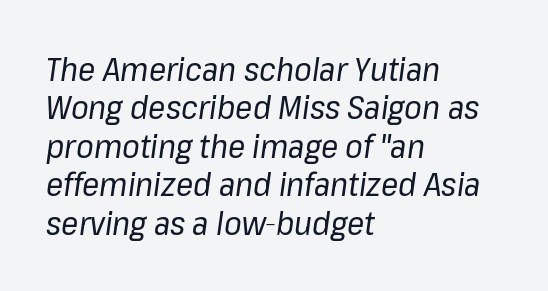
Here the designer chose a conventional face with non-uniform glyph widths. The paragraph has a hard left edge and a soft right edge. You can tell it's italic because the verticals aren't actually vertical. Tracking value appears to be zero — textbook default spacing. No chunkiness to these letters — they're not bold. Each row of text sits above clean, open space.
